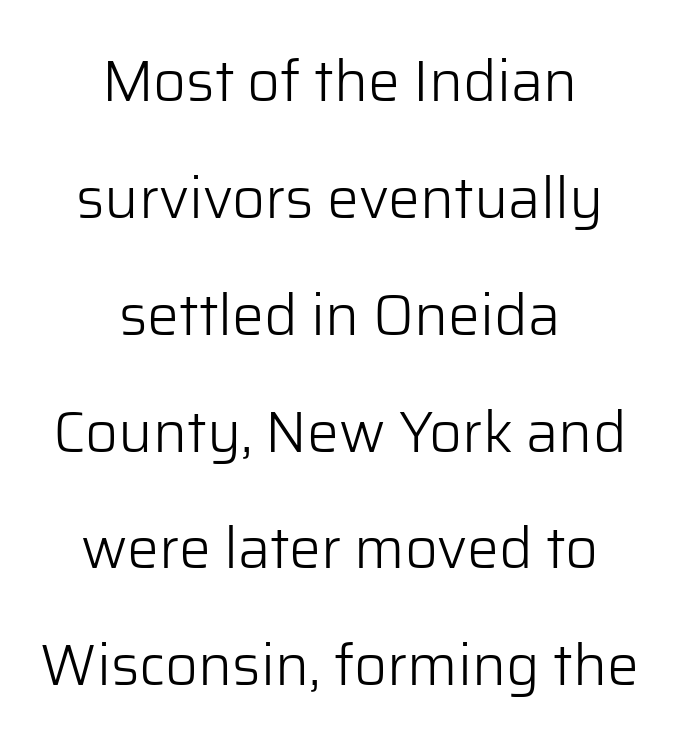
{"serif": "no", "italic": "no", "bold": "no", "weight": "light", "width": "normal", "stroke_contrast": "low", "x_height": "medium", "monospaced": "no", "underline": "no", "align": "center", "line_spacing": "loose", "line_spacing_ratio": 2.05, "letter_spacing": "normal", "letter_spacing_em": 0.0, "glyph_px": 57}
